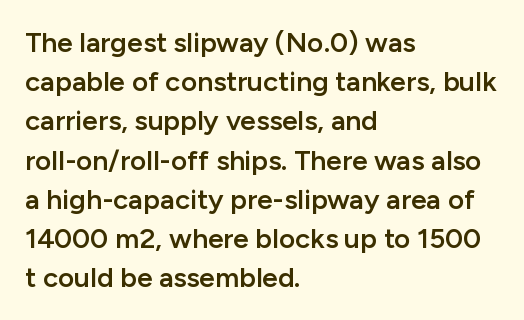
The image shows 28 px semibold sans-serif type, upright; set left-aligned, normal line spacing (1.4x), normal letter spacing, not underlined; low stroke contrast and a medium x-height.
